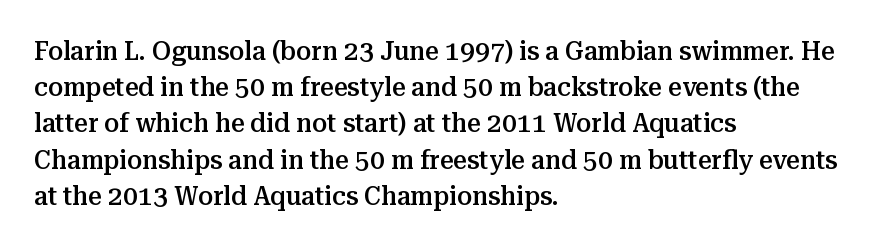
Nobody touched the tracking dial on this one. Its strokes are somewhat broadened, the hallmark of semibold type. Reading down the column, the eye jumps a familiar distance to each next line. Decoration check: the copy has no underline. The paragraph has a hard left edge and a soft right edge. Does the lettering tilt? It doesn't — this is upright.
